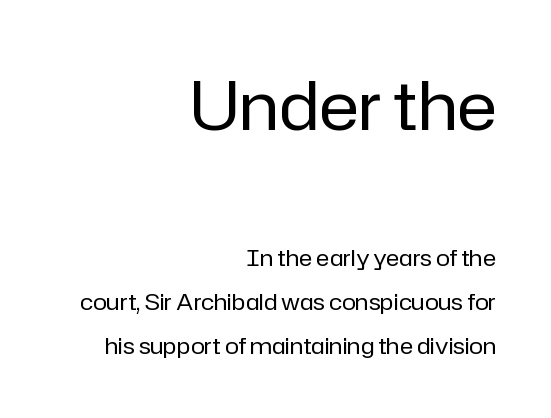
Q: Is the text bold? A: No.
Q: Is the text italic (slanted)? A: No, it is upright.
Q: Is the typeface a serif or a sans-serif typeface? A: Sans-serif.
Q: Is the text underlined? A: No.
Q: How is the paragraph aligned? A: Right-aligned.
Q: Is the spacing between letters normal or unusually wide? A: Normal.
Q: Is the spacing between lines tight, normal or loose? A: Loose.
Q: Which block of text is set in a larger size, the first (top) or the second (bottom)? A: The first (top) one.
Q: Width (condensed, normal, or wide)? A: Normal.
Q: Stroke contrast? A: Low.
Q: x-height? A: Medium.
Q: Monospaced? A: No.
